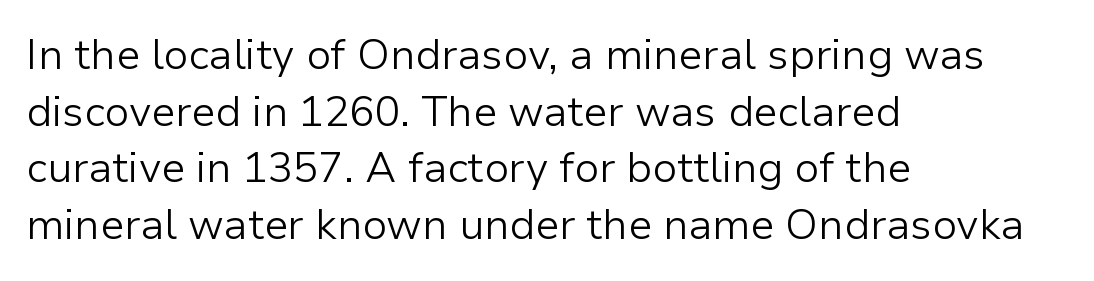
Q: Is the text bold? A: No.
Q: Is the text italic (slanted)? A: No, it is upright.
Q: Is the typeface a serif or a sans-serif typeface? A: Sans-serif.
Q: Is the text underlined? A: No.
Q: How is the paragraph aligned? A: Left-aligned.
Q: Is the spacing between letters normal or unusually wide? A: Normal.
Q: Is the spacing between lines tight, normal or loose? A: Normal.
Q: Width (condensed, normal, or wide)? A: Normal.
Q: Stroke contrast? A: Low.
Q: x-height? A: Medium.
Q: Monospaced? A: No.
